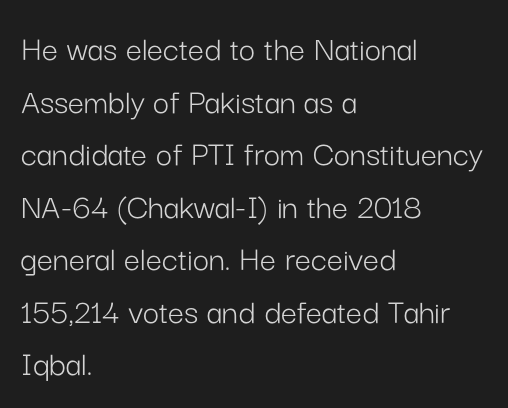
{"serif": "no", "italic": "no", "bold": "no", "weight": "light", "width": "normal", "stroke_contrast": "low", "x_height": "medium", "monospaced": "no", "underline": "no", "align": "left", "line_spacing": "normal", "line_spacing_ratio": 1.46, "letter_spacing": "normal", "letter_spacing_em": 0.0, "glyph_px": 36}
